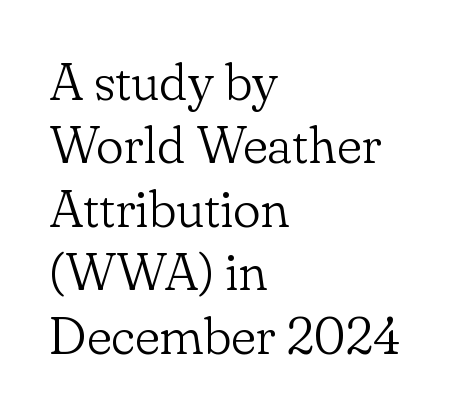
Q: Is the text bold? A: No.
Q: Is the text italic (slanted)? A: No, it is upright.
Q: Is the typeface a serif or a sans-serif typeface? A: Serif.
Q: Is the text underlined? A: No.
Q: How is the paragraph aligned? A: Left-aligned.
Q: Is the spacing between letters normal or unusually wide? A: Normal.
Q: Width (condensed, normal, or wide)? A: Normal.
Q: Stroke contrast? A: Low.
Q: x-height? A: Small.
Q: Monospaced? A: No.
